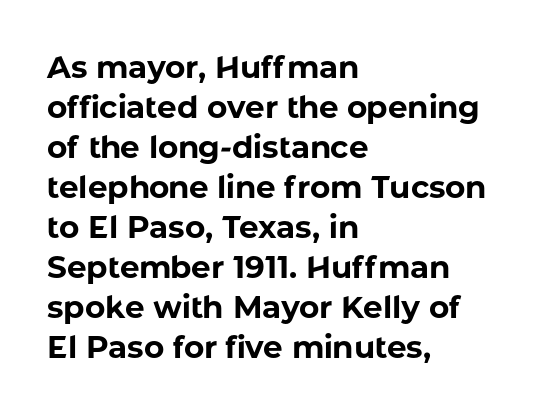
The image shows 31 px bold sans-serif type, upright; set left-aligned, normal line spacing (1.29x), normal letter spacing, not underlined; low stroke contrast and a medium x-height.
